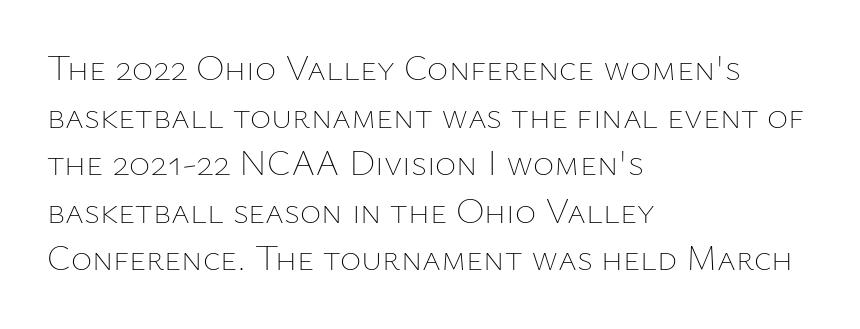
{"italic": "no", "bold": "no", "weight": "thin", "width": "normal", "stroke_contrast": "low", "x_height": "medium", "monospaced": "no", "underline": "no", "align": "left", "line_spacing": "normal", "line_spacing_ratio": 1.32, "letter_spacing": "normal", "letter_spacing_em": 0.0, "glyph_px": 36}
